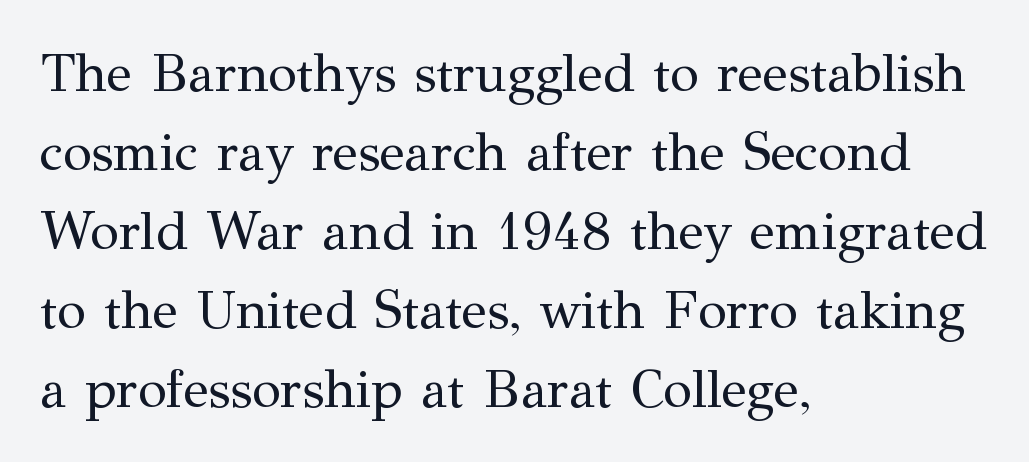
Q: Is the text bold? A: No.
Q: Is the text italic (slanted)? A: No, it is upright.
Q: Is the typeface a serif or a sans-serif typeface? A: Serif.
Q: Is the text underlined? A: No.
Q: How is the paragraph aligned? A: Left-aligned.
Q: Is the spacing between letters normal or unusually wide? A: Normal.
Q: Is the spacing between lines tight, normal or loose? A: Normal.
Q: Width (condensed, normal, or wide)? A: Normal.
Q: Stroke contrast? A: Medium.
Q: x-height? A: Medium.
Q: Monospaced? A: No.
